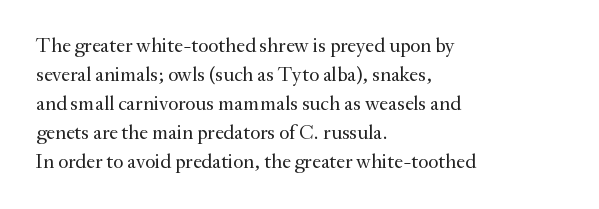
{"italic": "no", "bold": "no", "underline": "no", "align": "left", "line_spacing": "normal", "line_spacing_ratio": 1.45, "letter_spacing": "normal", "letter_spacing_em": 0.0, "glyph_px": 20}
